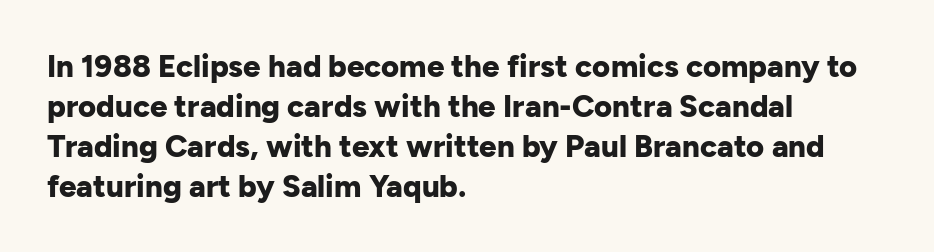
The image shows 31 px bold sans-serif type, upright; set left-aligned, normal line spacing (1.29x), normal letter spacing, not underlined; low stroke contrast and a medium x-height.
